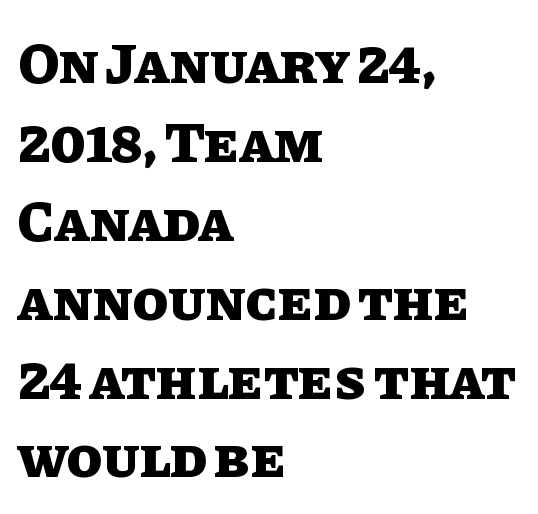
Q: Is the text bold? A: Yes.
Q: Is the text italic (slanted)? A: No, it is upright.
Q: Is the text underlined? A: No.
Q: How is the paragraph aligned? A: Left-aligned.
Q: Is the spacing between letters normal or unusually wide? A: Normal.
Q: Is the spacing between lines tight, normal or loose? A: Normal.
Q: Width (condensed, normal, or wide)? A: Normal.
Q: Stroke contrast? A: Low.
Q: x-height? A: Large.
Q: Monospaced? A: No.
